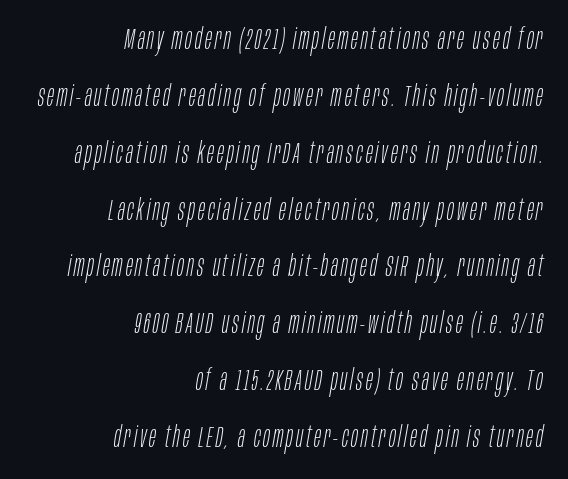
Q: Is the text bold? A: No.
Q: Is the text italic (slanted)? A: Yes, it leans right by about 10 degrees.
Q: Is the text underlined? A: No.
Q: How is the paragraph aligned? A: Right-aligned.
Q: Is the spacing between lines tight, normal or loose? A: Loose.
Q: Width (condensed, normal, or wide)? A: Condensed.
Q: Stroke contrast? A: Low.
Q: x-height? A: Large.
Q: Monospaced? A: No.
